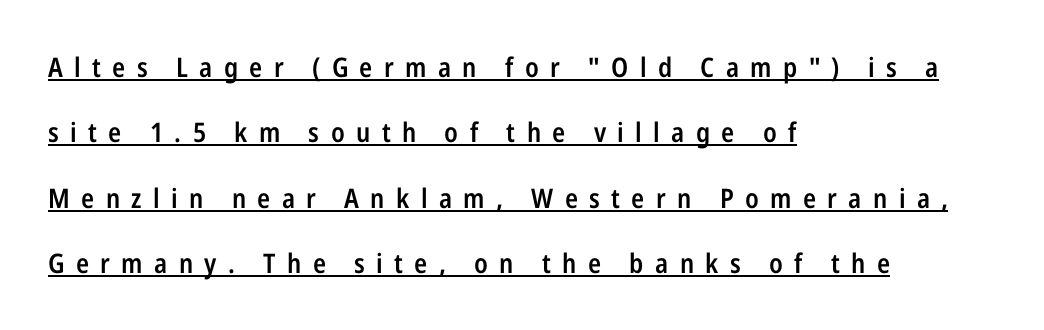
Tall strokes in this sample are plumb rather than angled. A rule runs beneath these lines of type. The line texture is sparse and dotted thanks to wide tracking. The designer dialed line spacing up above the default.
